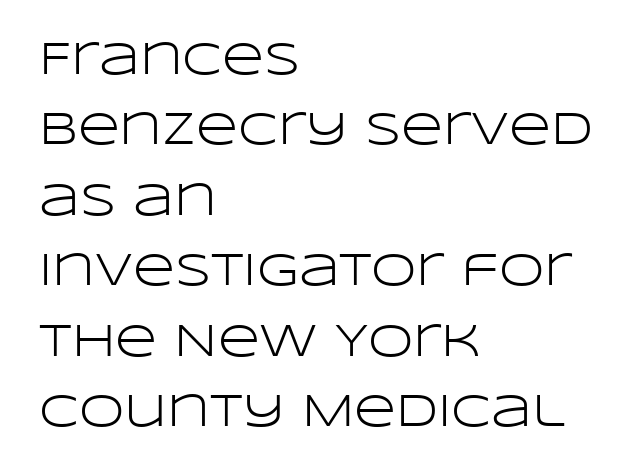
The image shows 46 px light, wide sans-serif type, upright; set left-aligned, normal line spacing (1.53x), normal letter spacing, not underlined; low stroke contrast and a large x-height.
